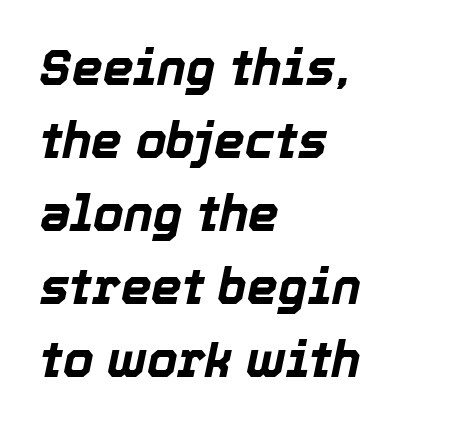
A dark, heavy texture on the line: the type is bold. Students, observe: this is what conventionally led text looks like. Check under the words: just untouched page. The rendering applies a slant to the glyphs.
